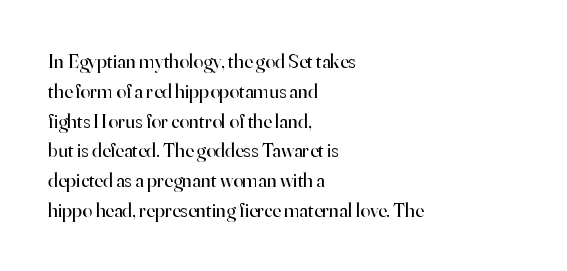
Q: Is the text bold? A: No.
Q: Is the text italic (slanted)? A: No, it is upright.
Q: Is the text underlined? A: No.
Q: How is the paragraph aligned? A: Left-aligned.
Q: Is the spacing between letters normal or unusually wide? A: Normal.
Q: Is the spacing between lines tight, normal or loose? A: Normal.
